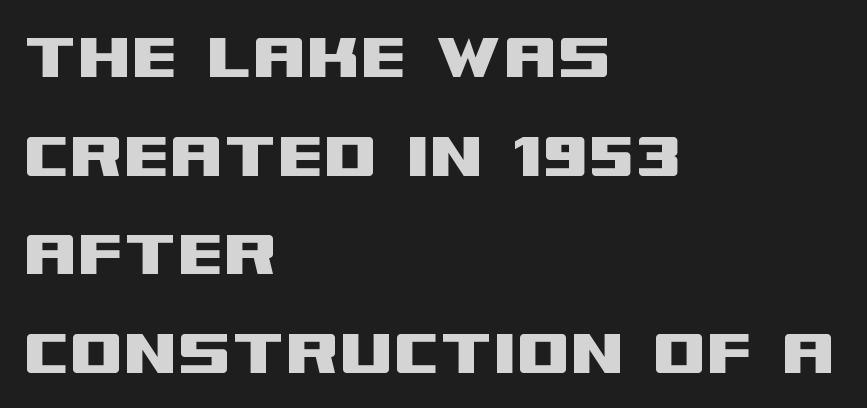
{"serif": "no", "italic": "no", "width": "wide", "stroke_contrast": "medium", "x_height": "large", "monospaced": "no", "underline": "no", "align": "left", "line_spacing": "normal", "line_spacing_ratio": 1.28, "letter_spacing": "normal", "letter_spacing_em": 0.0, "glyph_px": 77}
